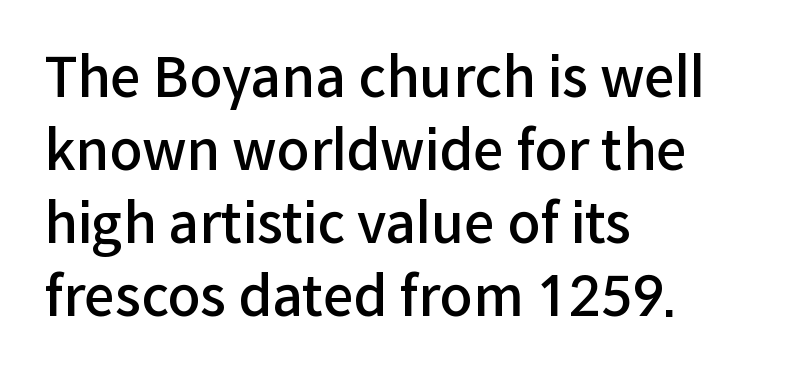
{"serif": "no", "italic": "no", "bold": "semi", "weight": "semibold", "width": "normal", "stroke_contrast": "low", "x_height": "medium", "monospaced": "no", "underline": "no", "align": "left", "line_spacing": "normal", "line_spacing_ratio": 1.35, "letter_spacing": "normal", "letter_spacing_em": 0.0, "glyph_px": 54}
